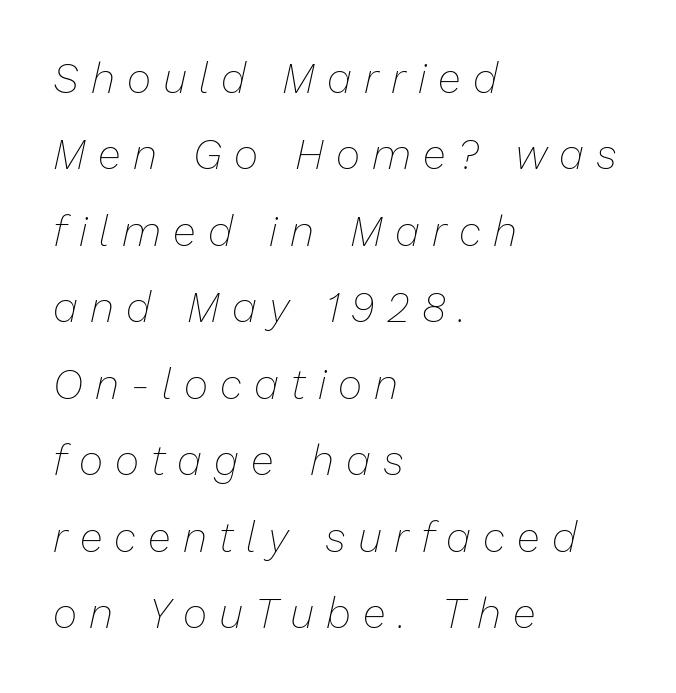
The image shows 42 px thin type, italic (leaning right); set left-aligned, line spacing 1.82x, unusually wide letter spacing (+0.29 em), not underlined; low stroke contrast and a medium x-height.
